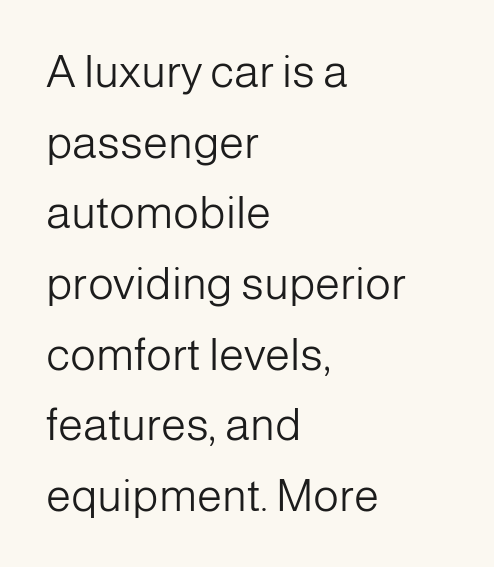
Q: Is the text bold? A: No.
Q: Is the text italic (slanted)? A: No, it is upright.
Q: Is the typeface a serif or a sans-serif typeface? A: Sans-serif.
Q: Is the text underlined? A: No.
Q: How is the paragraph aligned? A: Left-aligned.
Q: Is the spacing between letters normal or unusually wide? A: Normal.
Q: Is the spacing between lines tight, normal or loose? A: Normal.
Q: Width (condensed, normal, or wide)? A: Normal.
Q: Stroke contrast? A: Low.
Q: x-height? A: Medium.
Q: Monospaced? A: No.
